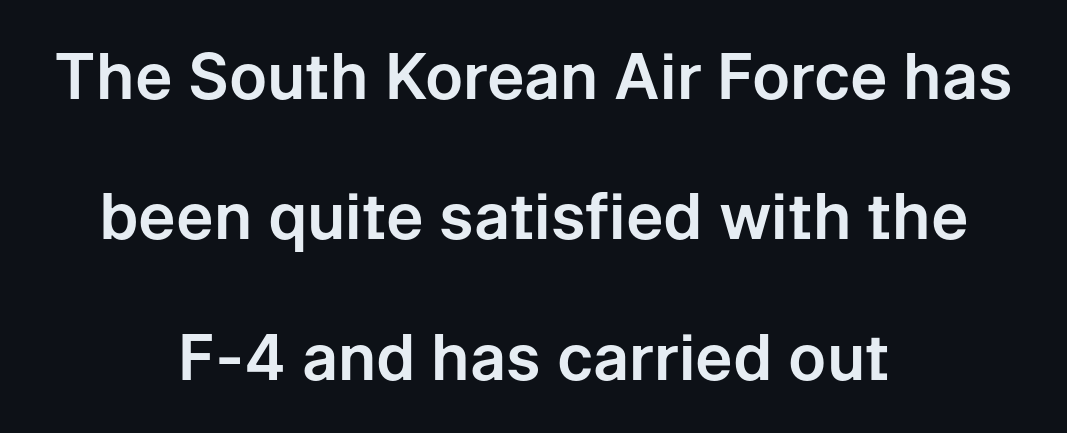
Letterform terminals end flat and unadorned throughout the passage. The glyphs are unaccompanied by any horizontal stroke below them. Interline gaps are noticeably wide in this sample. Proportional: the letters do not fall into vertical columns. Teacher's note: observe the equal gaps on both sides — that is centered alignment.
